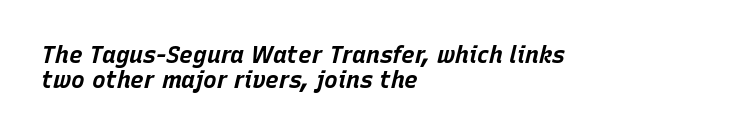
The image shows 23 px bold type, italic (leaning right); set left-aligned, tight line spacing (1.09x), normal letter spacing, not underlined.
